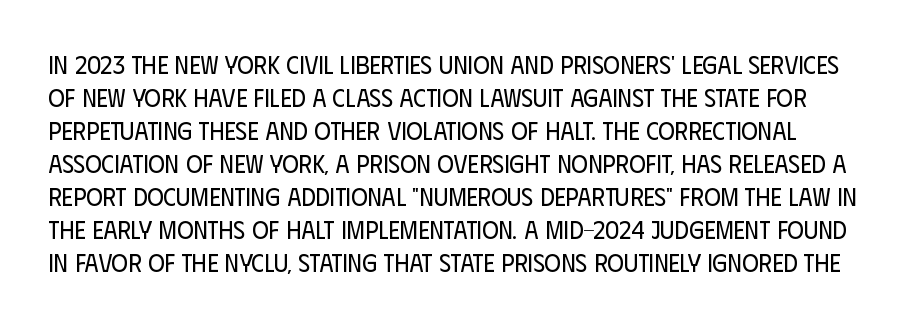
{"italic": "no", "bold": "no", "underline": "no", "line_spacing": "normal", "line_spacing_ratio": 1.32, "letter_spacing": "normal", "letter_spacing_em": 0.0, "glyph_px": 25}
